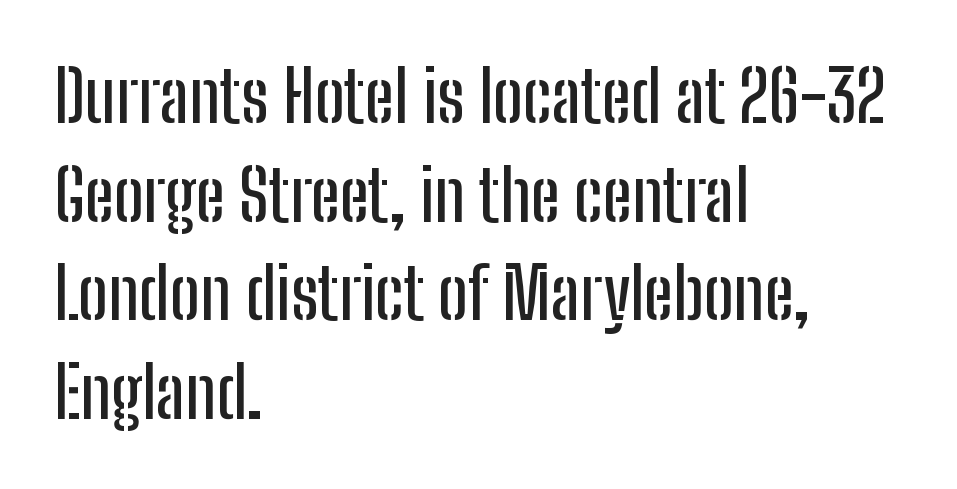
Q: Is the text italic (slanted)? A: No, it is upright.
Q: Is the typeface a serif or a sans-serif typeface? A: Sans-serif.
Q: Is the text underlined? A: No.
Q: How is the paragraph aligned? A: Left-aligned.
Q: Is the spacing between letters normal or unusually wide? A: Normal.
Q: Is the spacing between lines tight, normal or loose? A: Normal.
Q: Width (condensed, normal, or wide)? A: Condensed.
Q: Stroke contrast? A: Low.
Q: x-height? A: Medium.
Q: Monospaced? A: No.
